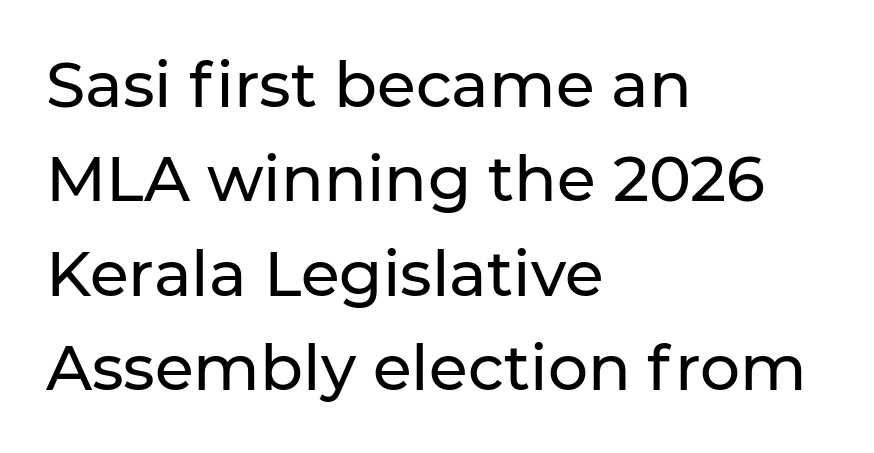
The compositor pushed each line to the left boundary. The face used here is proportionally spaced, like ordinary book or web type. The face used here is rendered with its standard letterfit. Does the type have serifs? No, each stem ends abruptly.
